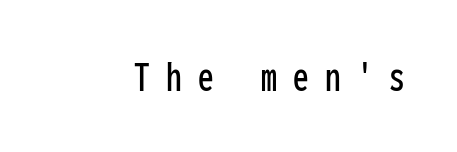
Does the lettering tilt? It doesn't — this is upright. The string is rendered with underlining switched off. This rendering employs a face without finishing strokes, i.e., a sans-serif. This sample uses expanded letter spacing, leaving extra air between glyphs.
